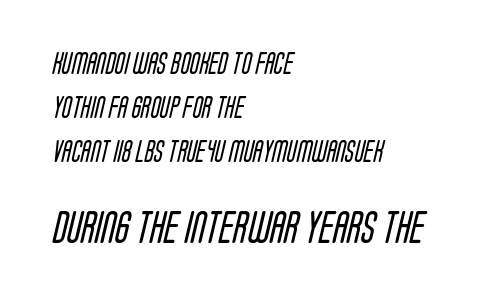
Q: Is the text bold? A: No.
Q: Is the typeface a serif or a sans-serif typeface? A: Sans-serif.
Q: Is the text underlined? A: No.
Q: How is the paragraph aligned? A: Left-aligned.
Q: Is the spacing between letters normal or unusually wide? A: Normal.
Q: Is the spacing between lines tight, normal or loose? A: Loose.
Q: Which block of text is set in a larger size, the first (top) or the second (bottom)? A: The second (bottom) one.
Q: Width (condensed, normal, or wide)? A: Condensed.
Q: Stroke contrast? A: Low.
Q: x-height? A: Large.
Q: Monospaced? A: No.
